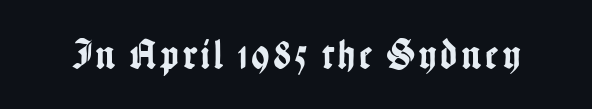
The passage shown is typed in a proportional face where columns would drift. Serifs: no, the terminals of the letterforms are clean. Vertical strokes here are truly vertical. The zone under the glyphs is completely vacant.
